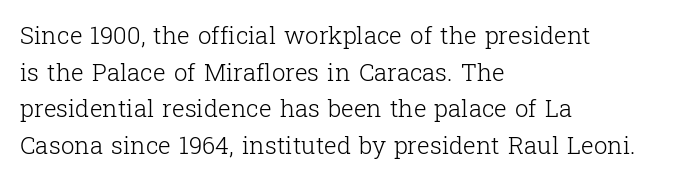
Q: Is the text bold? A: No.
Q: Is the text italic (slanted)? A: No, it is upright.
Q: Is the text underlined? A: No.
Q: How is the paragraph aligned? A: Left-aligned.
Q: Is the spacing between letters normal or unusually wide? A: Normal.
Q: Is the spacing between lines tight, normal or loose? A: Normal.
